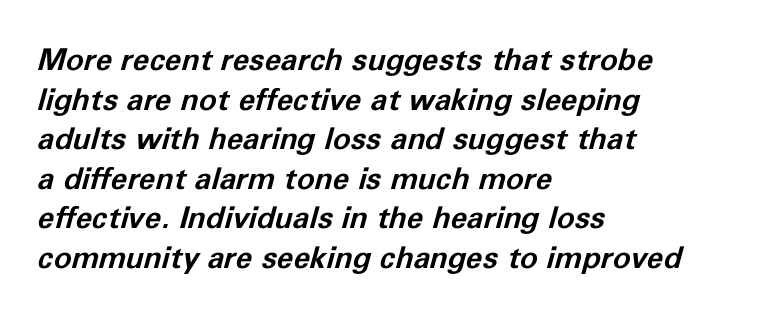
The image shows 30 px bold type, italic (leaning right); set left-aligned, normal line spacing (1.32x), normal letter spacing, not underlined; low stroke contrast and a medium x-height.
